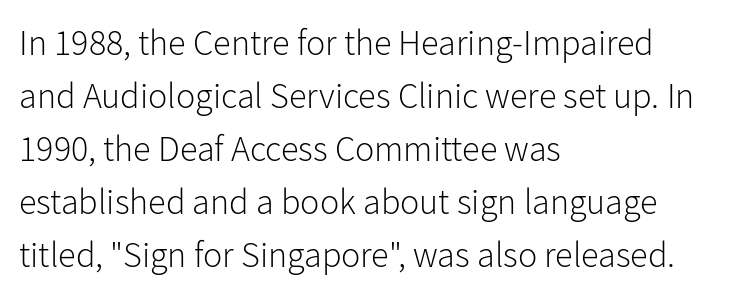
Q: Is the text bold? A: No.
Q: Is the text italic (slanted)? A: No, it is upright.
Q: Is the typeface a serif or a sans-serif typeface? A: Sans-serif.
Q: Is the text underlined? A: No.
Q: How is the paragraph aligned? A: Left-aligned.
Q: Is the spacing between letters normal or unusually wide? A: Normal.
Q: Is the spacing between lines tight, normal or loose? A: Normal.
Q: Width (condensed, normal, or wide)? A: Normal.
Q: Stroke contrast? A: Low.
Q: x-height? A: Medium.
Q: Monospaced? A: No.
